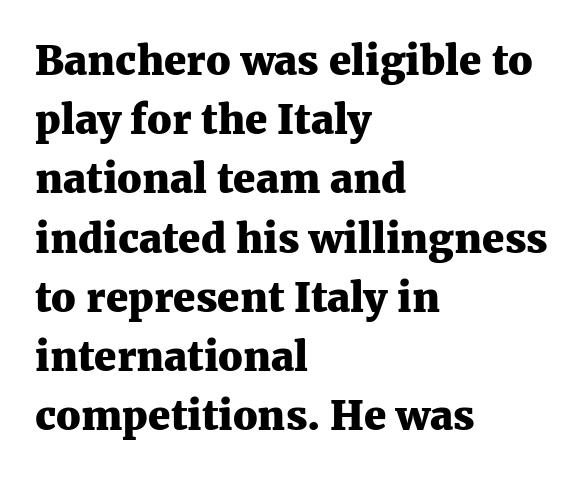
Default kerning and tracking; the words read as compact shapes. One-word summary of the alignment: left. Thick stems and heavy bowls — unmistakably bold. The area under the type is left untouched. Typographically, this falls in the serif category.
